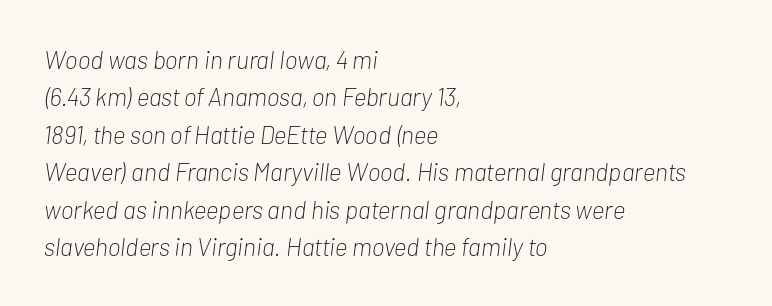
{"italic": "yes", "lean": "right", "slant_degrees": 7, "bold": "no", "underline": "no", "align": "left", "line_spacing": "normal", "line_spacing_ratio": 1.5, "letter_spacing": "normal", "letter_spacing_em": 0.0, "glyph_px": 25}
